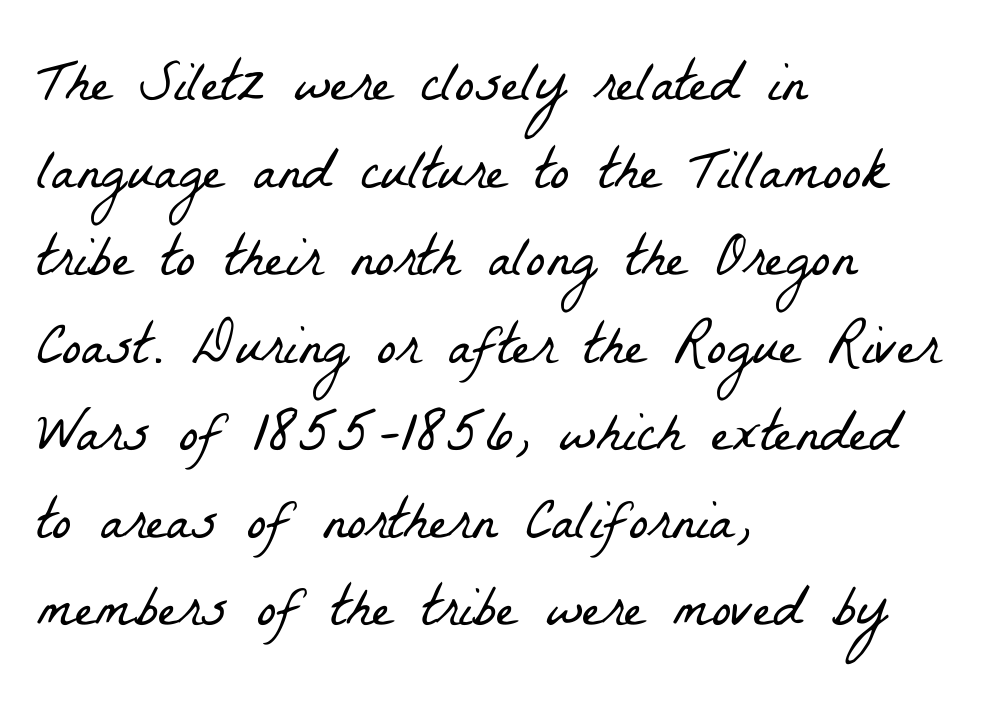
The image shows 58 px light, condensed serif type; set left-aligned, normal line spacing (1.51x), normal letter spacing, not underlined; low stroke contrast and a medium x-height.
